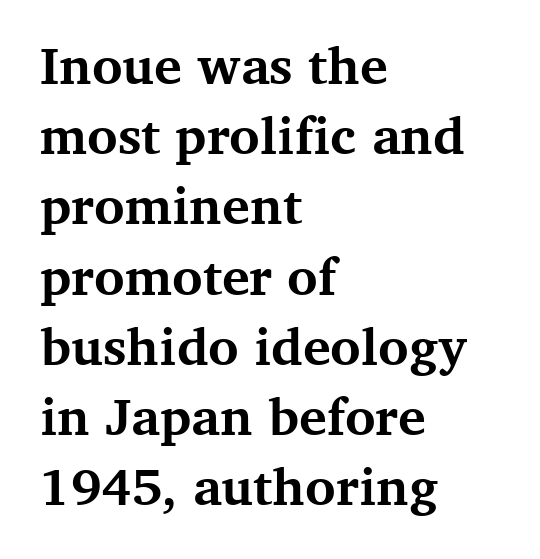
Q: Is the text bold? A: Yes.
Q: Is the text italic (slanted)? A: No, it is upright.
Q: Is the typeface a serif or a sans-serif typeface? A: Serif.
Q: Is the text underlined? A: No.
Q: How is the paragraph aligned? A: Left-aligned.
Q: Is the spacing between letters normal or unusually wide? A: Normal.
Q: Is the spacing between lines tight, normal or loose? A: Normal.
Q: Width (condensed, normal, or wide)? A: Normal.
Q: Stroke contrast? A: Medium.
Q: x-height? A: Medium.
Q: Monospaced? A: No.
